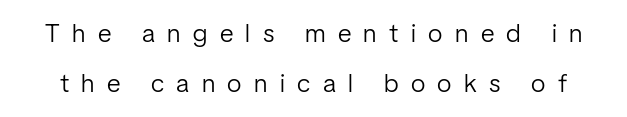
Q: Is the text bold? A: No.
Q: Is the text italic (slanted)? A: No, it is upright.
Q: Is the text underlined? A: No.
Q: Is the spacing between letters normal or unusually wide? A: Unusually wide.
Q: Is the spacing between lines tight, normal or loose? A: Loose.
